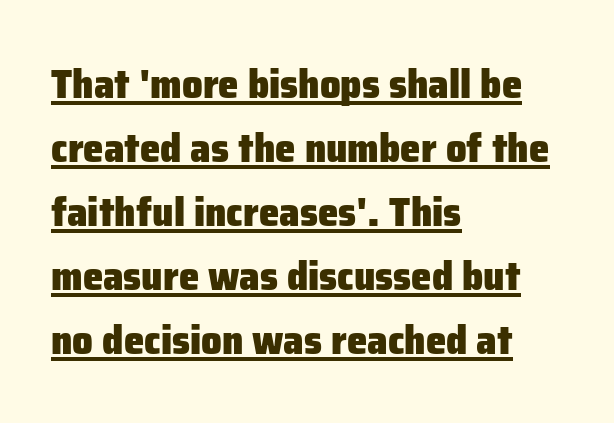
The image shows 41 px heavy sans-serif type, upright; set left-aligned, normal line spacing (1.56x), normal letter spacing, underlined; low stroke contrast and a medium x-height.
